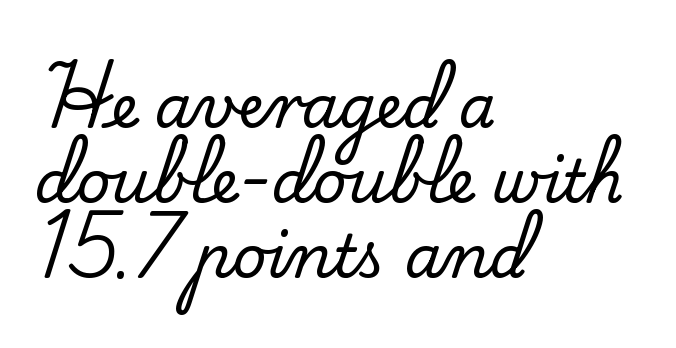
The image shows 59 px serif type; set left-aligned, normal line spacing (1.27x), normal letter spacing, not underlined; low stroke contrast and a small x-height.
